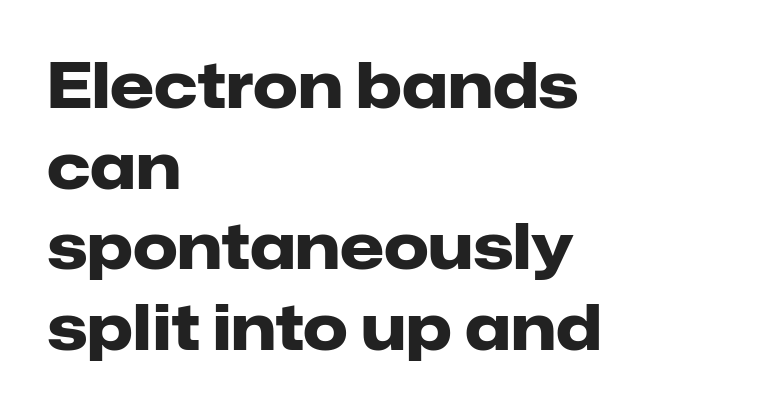
The passage shown is not underscored anywhere. Summary of vertical rhythm: regular, with standard interline spacing. Every character sits straight up, as roman type does. These words are printed bold, with thick strokes throughout. The face used here is rendered with its standard letterfit. The letters advance in unequal steps, a hallmark of proportional type.
